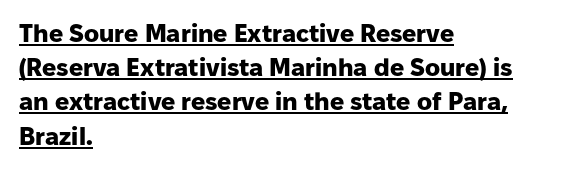
The image shows 25 px bold type, upright; set left-aligned, normal line spacing (1.37x), normal letter spacing, underlined.
